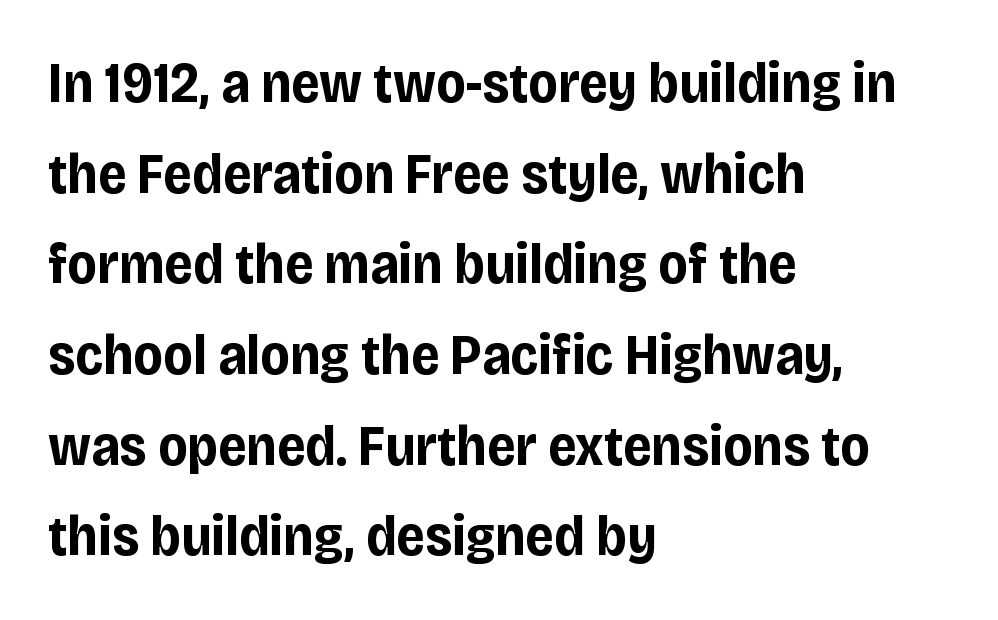
The image shows 57 px bold, condensed sans-serif type, upright; set left-aligned, normal line spacing (1.59x), normal letter spacing, not underlined; low stroke contrast and a large x-height.
